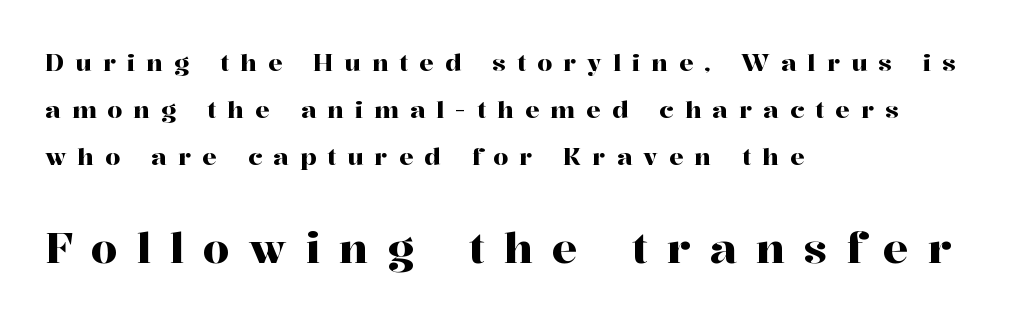
Q: Is the text italic (slanted)? A: No, it is upright.
Q: Is the typeface a serif or a sans-serif typeface? A: Serif.
Q: Is the text underlined? A: No.
Q: How is the paragraph aligned? A: Left-aligned.
Q: Is the spacing between letters normal or unusually wide? A: Unusually wide.
Q: Is the spacing between lines tight, normal or loose? A: Loose.
Q: Which block of text is set in a larger size, the first (top) or the second (bottom)? A: The second (bottom) one.
Q: Width (condensed, normal, or wide)? A: Normal.
Q: Stroke contrast? A: High.
Q: x-height? A: Medium.
Q: Monospaced? A: No.
